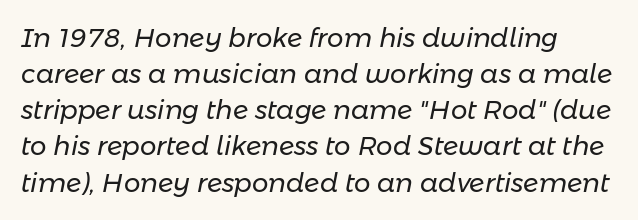
The image shows 26 px text type, italic (leaning right); set normal line spacing (1.39x), normal letter spacing, not underlined.
